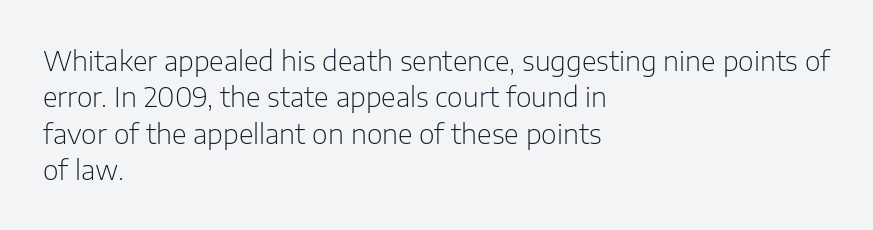
Upright lettering throughout. Reading down the column, the eye jumps a familiar distance to each next line. The typesetting does not lean heavy: it is not bold. Horizontal alignment here is leftward, the default for most running prose. The space directly below the letters is spotless. Glyph-to-glyph distance matches everyday printed text.
